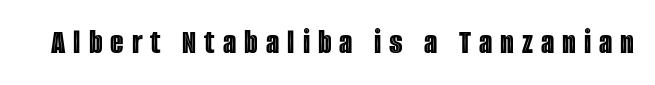
{"italic": "no", "width": "condensed", "x_height": "large", "monospaced": "no", "underline": "no", "letter_spacing": "wide", "letter_spacing_em": 0.23, "glyph_px": 35}
